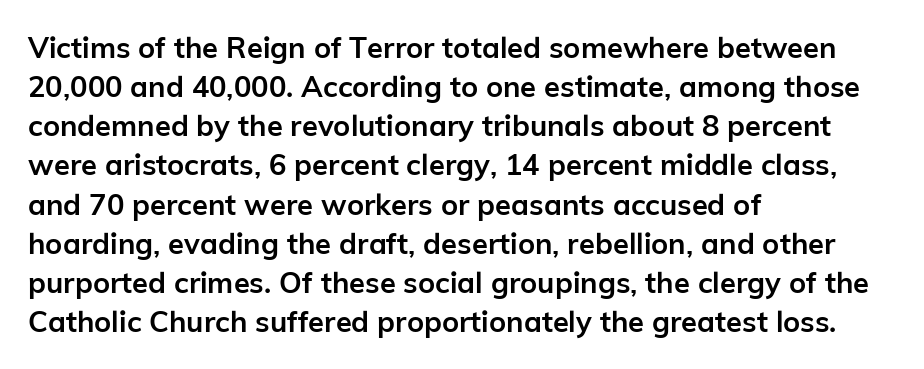
The horizontal fit of the characters is conventional and even. Glance below the letters and you will spot only blank space. Regular leading. The compositor pushed each line to the left boundary.
